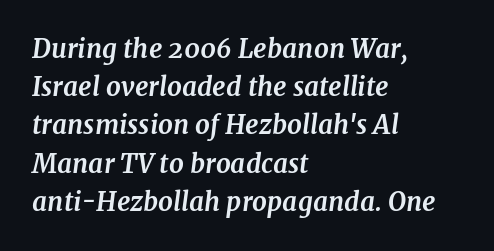
Q: Is the text bold? A: Yes.
Q: Is the text italic (slanted)? A: Yes, it leans right by about 7 degrees.
Q: Is the text underlined? A: No.
Q: How is the paragraph aligned? A: Left-aligned.
Q: Is the spacing between letters normal or unusually wide? A: Normal.
Q: Is the spacing between lines tight, normal or loose? A: Normal.
